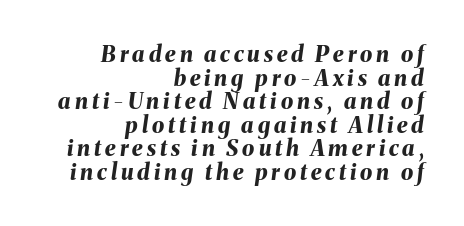
Q: Is the text bold? A: Yes.
Q: Is the text italic (slanted)? A: Yes, it leans right by about 8 degrees.
Q: Is the text underlined? A: No.
Q: How is the paragraph aligned? A: Right-aligned.
Q: Is the spacing between lines tight, normal or loose? A: Tight.
